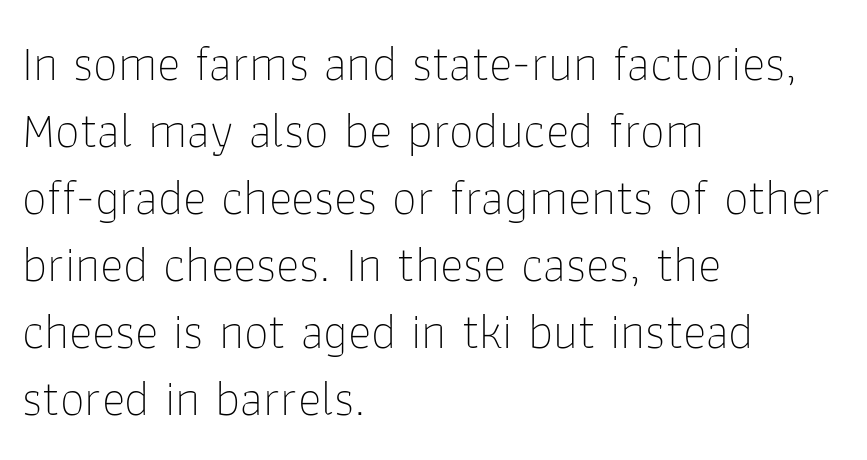
The image shows 50 px thin sans-serif type, upright; set left-aligned, normal line spacing (1.34x), normal letter spacing, not underlined; low stroke contrast and a medium x-height.
